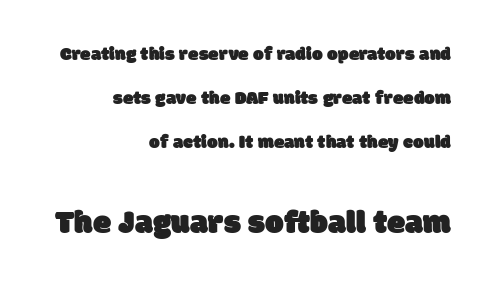
The image shows 33 px sans-serif type; set right-aligned, loose line spacing (2.32x), normal letter spacing, not underlined; the second (bottom) block is 1.74x larger; low stroke contrast and a large x-height.
